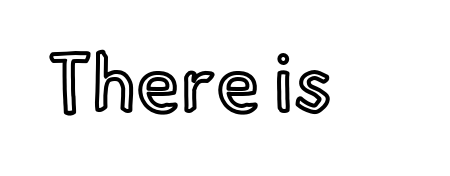
Q: Is the text italic (slanted)? A: No, it is upright.
Q: Is the text underlined? A: No.
Q: Is the spacing between letters normal or unusually wide? A: Normal.
Q: Width (condensed, normal, or wide)? A: Normal.
Q: x-height? A: Small.
Q: Monospaced? A: No.
